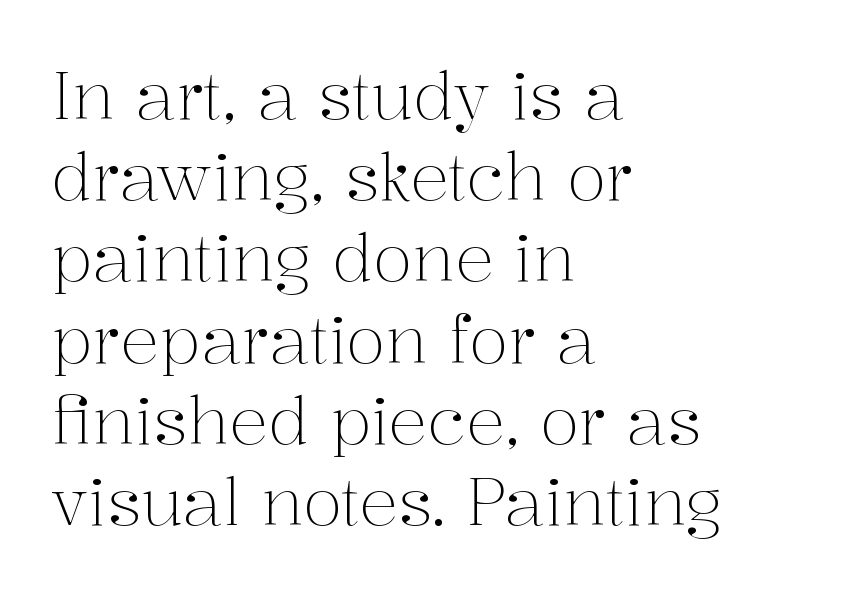
Q: Is the text bold? A: No.
Q: Is the text italic (slanted)? A: No, it is upright.
Q: Is the typeface a serif or a sans-serif typeface? A: Serif.
Q: Is the text underlined? A: No.
Q: How is the paragraph aligned? A: Left-aligned.
Q: Is the spacing between letters normal or unusually wide? A: Normal.
Q: Is the spacing between lines tight, normal or loose? A: Normal.
Q: Width (condensed, normal, or wide)? A: Normal.
Q: Stroke contrast? A: Medium.
Q: x-height? A: Medium.
Q: Monospaced? A: No.
